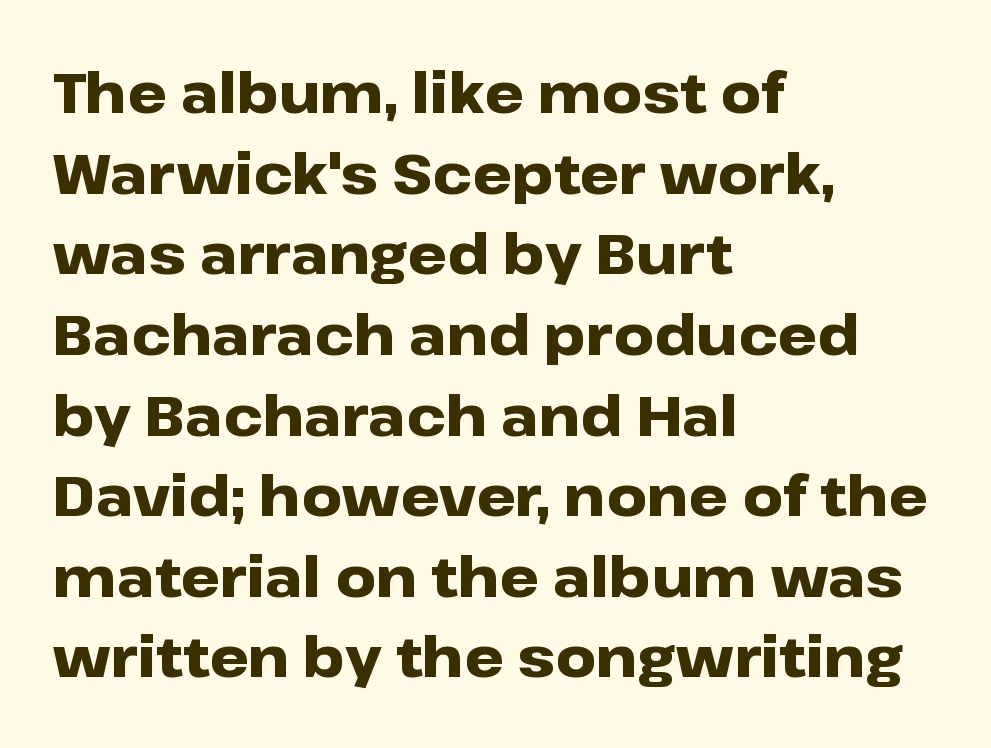
Each row of text sits above clean, open space. This sample uses an upright cut, with every glyph sitting square on the baseline. In terms of letterform style, serifs are entirely absent. The letters advance in unequal steps, a hallmark of proportional type. The gaps between neighbouring characters are ordinary and unremarkable. The rendering uses a bold face; every stroke is thick and dark.
